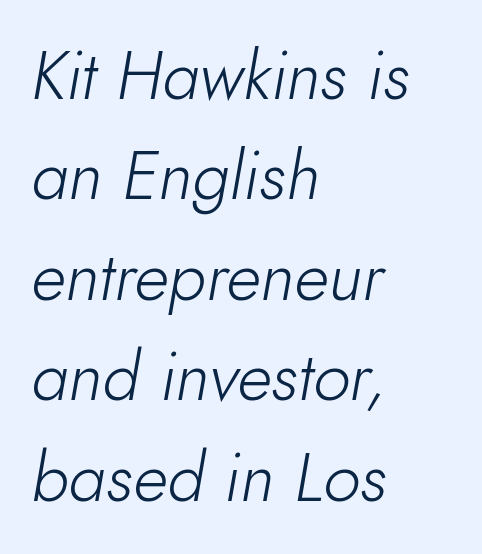
The image shows 67 px light type, italic (leaning right); set left-aligned, normal line spacing (1.5x), normal letter spacing, not underlined; low stroke contrast and a small x-height.
